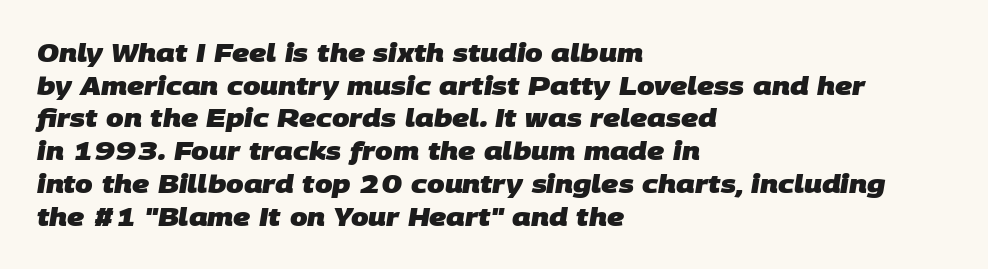
Letter spacing: default. The font is running at its bold setting. The rows are spaced the way most documents space them. Only glyphs here, with clear space below each row.
